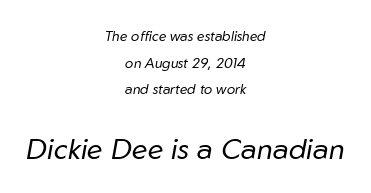
The image shows 29 px regular-weight type, italic (leaning right); set centered, loose line spacing (1.91x), normal letter spacing, not underlined; the second (bottom) block is 2.07x larger; low stroke contrast and a medium x-height.
